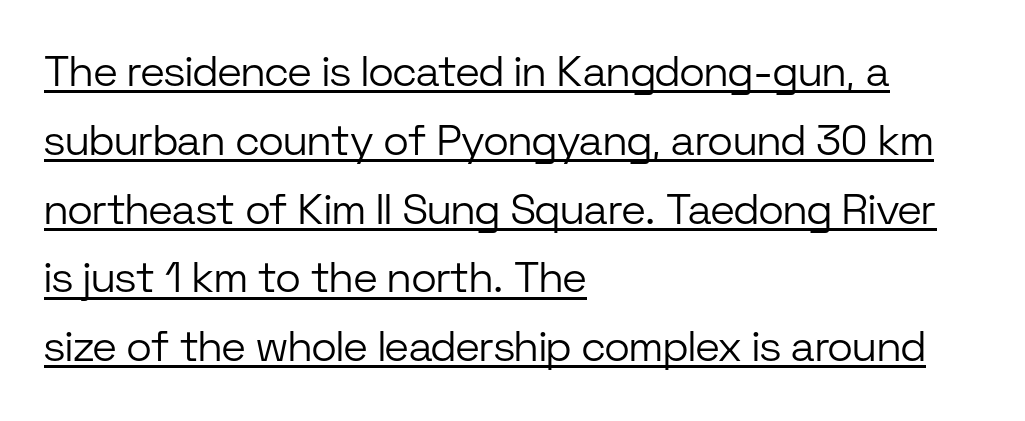
Q: Is the text bold? A: No.
Q: Is the text italic (slanted)? A: No, it is upright.
Q: Is the typeface a serif or a sans-serif typeface? A: Sans-serif.
Q: Is the text underlined? A: Yes.
Q: How is the paragraph aligned? A: Left-aligned.
Q: Is the spacing between letters normal or unusually wide? A: Normal.
Q: Is the spacing between lines tight, normal or loose? A: Normal.
Q: Width (condensed, normal, or wide)? A: Normal.
Q: Stroke contrast? A: Low.
Q: x-height? A: Medium.
Q: Monospaced? A: No.
